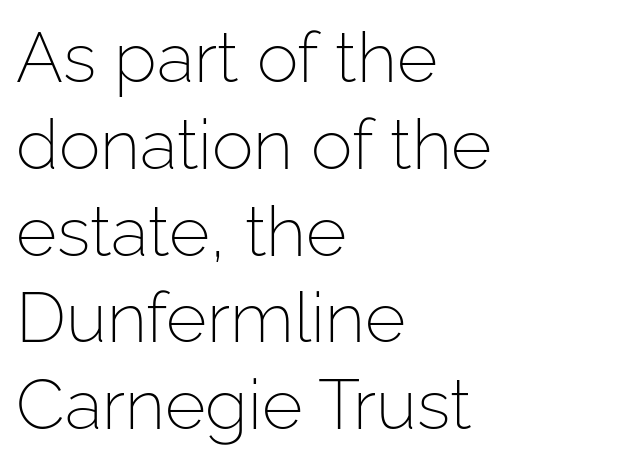
Q: Is the text bold? A: No.
Q: Is the text italic (slanted)? A: No, it is upright.
Q: Is the typeface a serif or a sans-serif typeface? A: Sans-serif.
Q: Is the text underlined? A: No.
Q: How is the paragraph aligned? A: Left-aligned.
Q: Is the spacing between letters normal or unusually wide? A: Normal.
Q: Width (condensed, normal, or wide)? A: Normal.
Q: Stroke contrast? A: Low.
Q: x-height? A: Medium.
Q: Monospaced? A: No.
